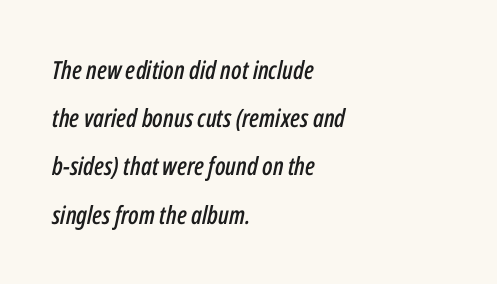
Q: Is the text italic (slanted)? A: Yes, it leans right by about 12 degrees.
Q: Is the text underlined? A: No.
Q: How is the paragraph aligned? A: Left-aligned.
Q: Is the spacing between letters normal or unusually wide? A: Normal.
Q: Is the spacing between lines tight, normal or loose? A: Loose.
